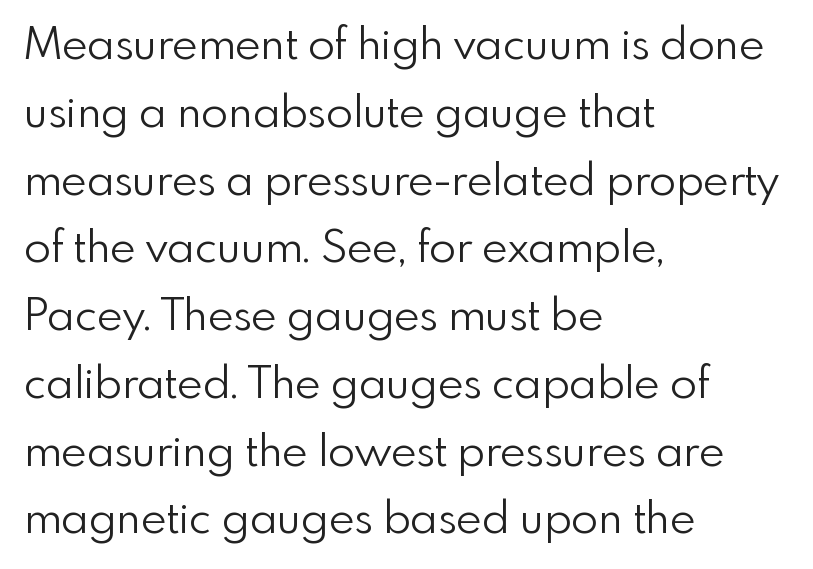
Q: Is the text bold? A: No.
Q: Is the text italic (slanted)? A: No, it is upright.
Q: Is the typeface a serif or a sans-serif typeface? A: Sans-serif.
Q: Is the text underlined? A: No.
Q: How is the paragraph aligned? A: Left-aligned.
Q: Is the spacing between letters normal or unusually wide? A: Normal.
Q: Is the spacing between lines tight, normal or loose? A: Normal.
Q: Width (condensed, normal, or wide)? A: Normal.
Q: x-height? A: Small.
Q: Monospaced? A: No.
